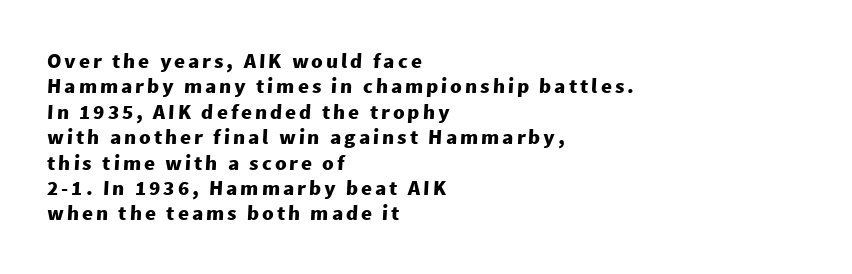
The rendering uses a bold face; every stroke is thick and dark. No word sits above an underline. These lines stack with their left ends in a neat column.
